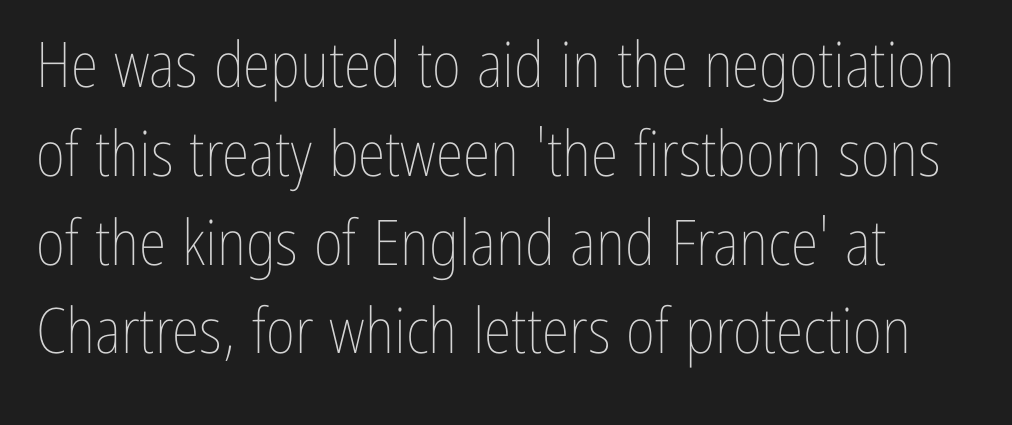
Notice how the stems are strictly vertical — no italics here. Is the type heavy? It reads as light-to-regular instead. Type without underlining. Here the designer chose a conventional face with non-uniform glyph widths. What stands out about the letter spacing? Nothing — it is the standard amount. Whoever set this chose a conventional vertical rhythm.
